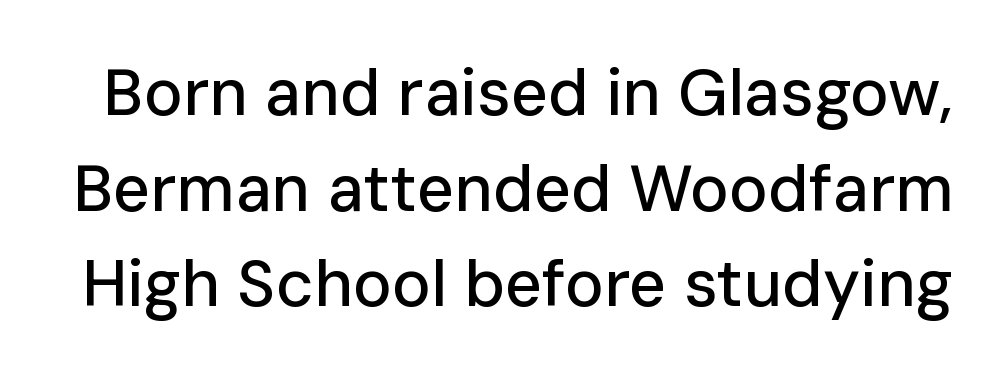
{"serif": "no", "italic": "no", "width": "normal", "stroke_contrast": "low", "x_height": "medium", "monospaced": "no", "underline": "no", "line_spacing": "normal", "line_spacing_ratio": 1.47, "letter_spacing": "normal", "letter_spacing_em": 0.0, "glyph_px": 65}
